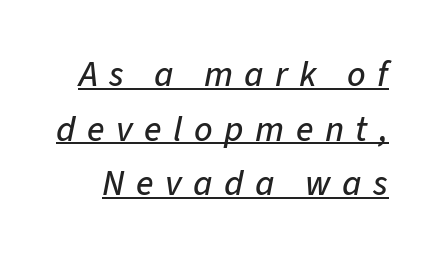
{"italic": "yes", "lean": "right", "slant_degrees": 11, "width": "normal", "stroke_contrast": "low", "x_height": "medium", "monospaced": "no", "underline": "yes", "line_spacing": "normal", "line_spacing_ratio": 1.52, "letter_spacing": "wide", "letter_spacing_em": 0.32, "glyph_px": 36}
